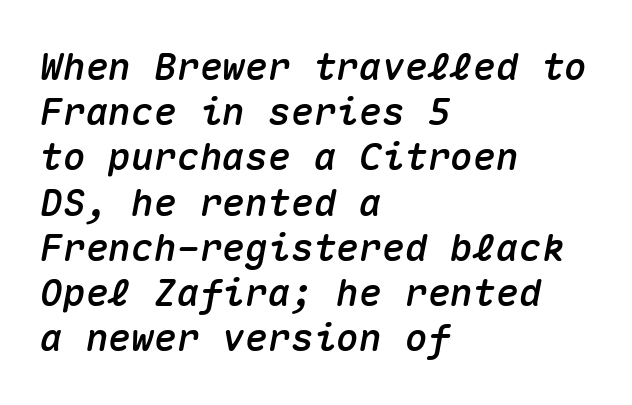
{"italic": "yes", "lean": "right", "slant_degrees": 10, "width": "normal", "stroke_contrast": "medium", "x_height": "medium", "monospaced": "yes", "underline": "no", "align": "left", "line_spacing_ratio": 1.19, "letter_spacing": "normal", "letter_spacing_em": 0.0, "glyph_px": 38}
